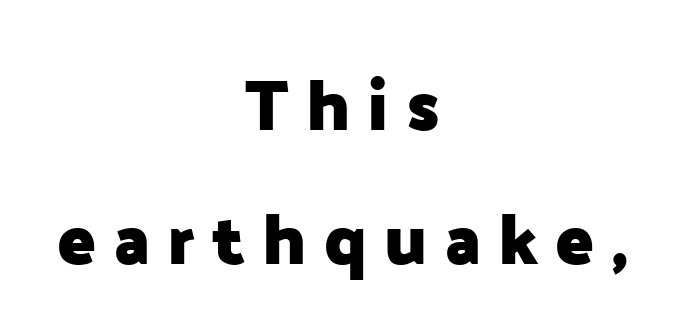
{"serif": "no", "italic": "no", "bold": "yes", "weight": "heavy", "width": "normal", "stroke_contrast": "low", "x_height": "medium", "monospaced": "no", "underline": "no", "align": "center", "line_spacing_ratio": 1.89, "letter_spacing": "wide", "letter_spacing_em": 0.24, "glyph_px": 71}
